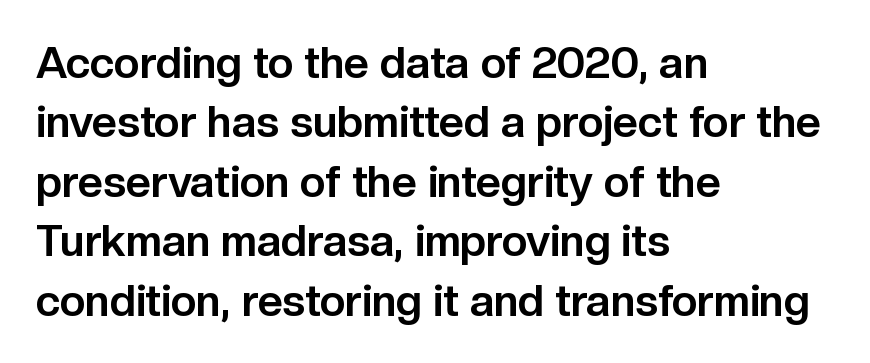
{"serif": "no", "italic": "no", "bold": "yes", "weight": "bold", "width": "normal", "stroke_contrast": "low", "x_height": "medium", "monospaced": "no", "underline": "no", "align": "left", "line_spacing": "normal", "line_spacing_ratio": 1.35, "letter_spacing": "normal", "letter_spacing_em": 0.0, "glyph_px": 44}
